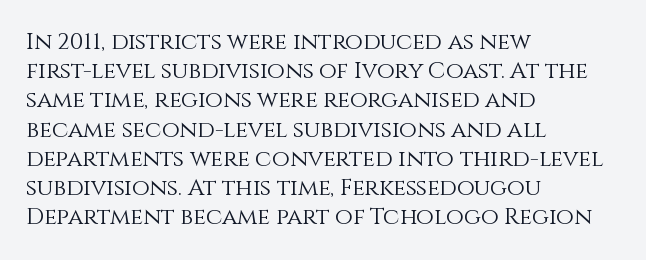
The image shows 23 px text type, upright; set left-aligned, normal line spacing (1.27x), normal letter spacing, not underlined.
